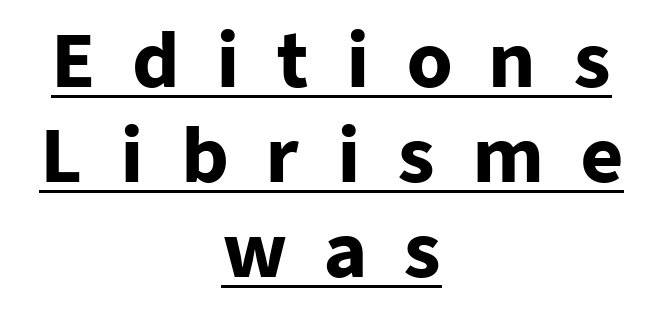
The image shows 73 px heavy sans-serif type, upright; set centered, normal line spacing (1.3x), unusually wide letter spacing (+0.5 em), underlined; low stroke contrast and a medium x-height.
